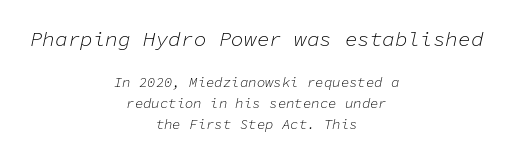
The image shows 21 px text type, italic (leaning right); set centered, normal line spacing (1.49x), normal letter spacing, not underlined; the first (top) block is 1.5x larger.
